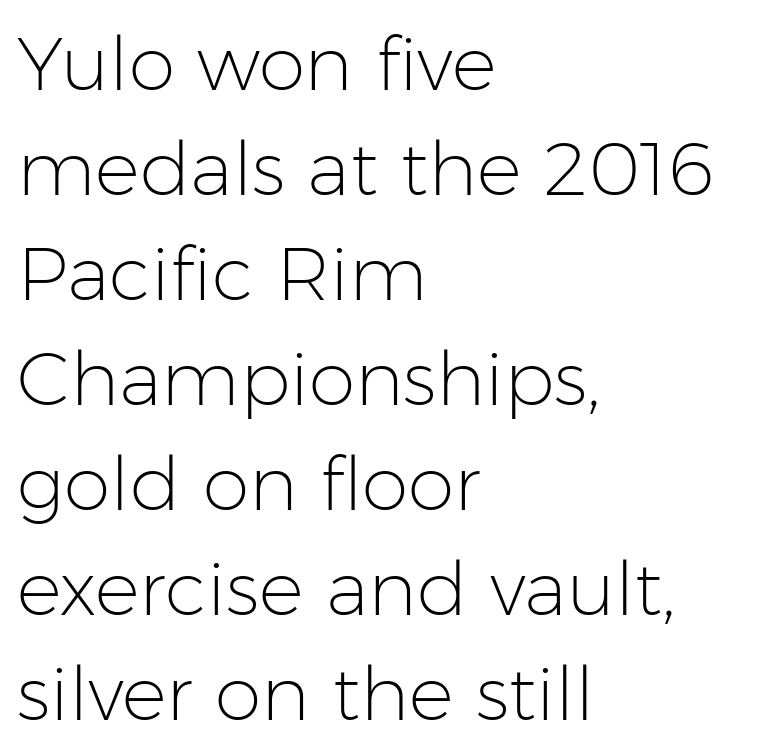
The image shows 75 px light sans-serif type, upright; set left-aligned, normal line spacing (1.4x), normal letter spacing, not underlined; low stroke contrast and a medium x-height.
